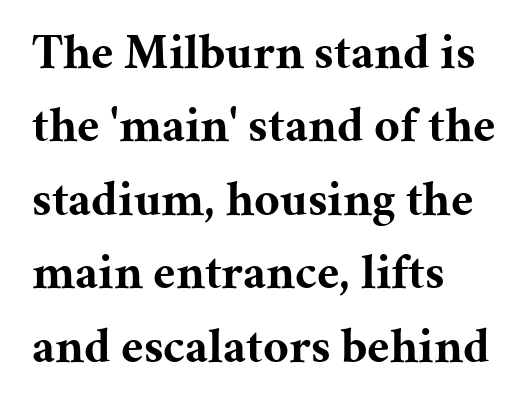
Q: Is the text bold? A: Yes.
Q: Is the text italic (slanted)? A: No, it is upright.
Q: Is the typeface a serif or a sans-serif typeface? A: Serif.
Q: Is the text underlined? A: No.
Q: How is the paragraph aligned? A: Left-aligned.
Q: Is the spacing between letters normal or unusually wide? A: Normal.
Q: Is the spacing between lines tight, normal or loose? A: Normal.
Q: Width (condensed, normal, or wide)? A: Normal.
Q: Stroke contrast? A: Medium.
Q: x-height? A: Medium.
Q: Monospaced? A: No.
